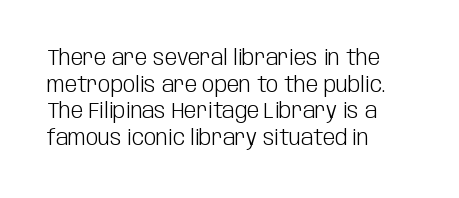
Q: Is the text bold? A: No.
Q: Is the text italic (slanted)? A: No, it is upright.
Q: Is the text underlined? A: No.
Q: How is the paragraph aligned? A: Left-aligned.
Q: Is the spacing between letters normal or unusually wide? A: Normal.
